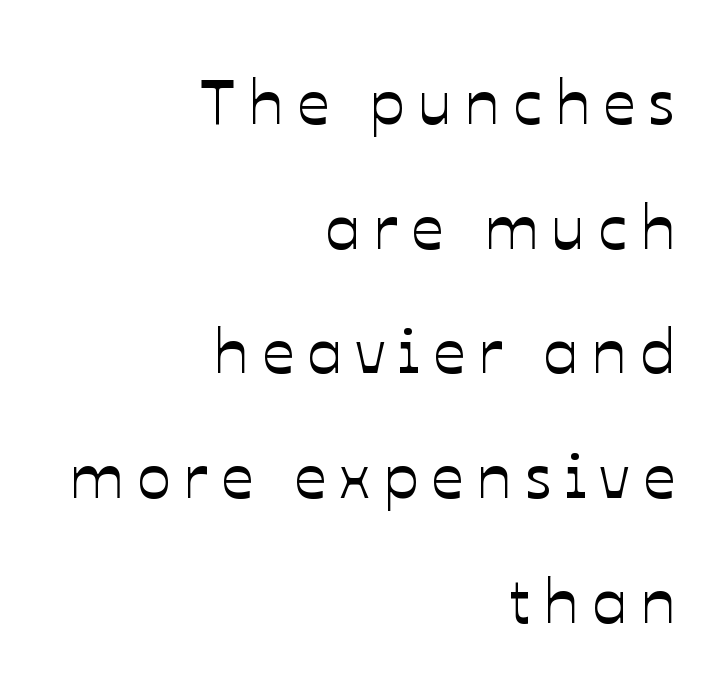
{"italic": "no", "width": "normal", "stroke_contrast": "low", "x_height": "medium", "monospaced": "no", "underline": "no", "align": "right", "line_spacing": "loose", "line_spacing_ratio": 1.98, "letter_spacing": "wide", "letter_spacing_em": 0.21, "glyph_px": 63}
